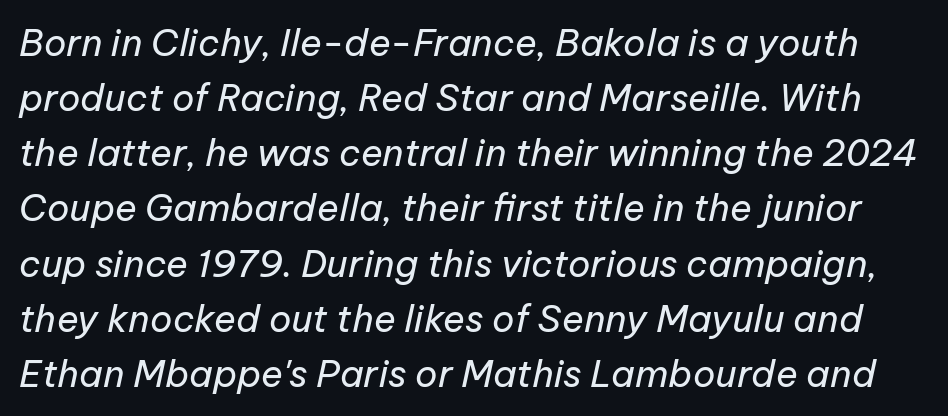
{"italic": "yes", "lean": "right", "slant_degrees": 12, "bold": "no", "weight": "regular", "width": "normal", "stroke_contrast": "low", "x_height": "medium", "monospaced": "no", "underline": "no", "line_spacing": "normal", "line_spacing_ratio": 1.49, "letter_spacing": "normal", "letter_spacing_em": 0.0, "glyph_px": 37}
